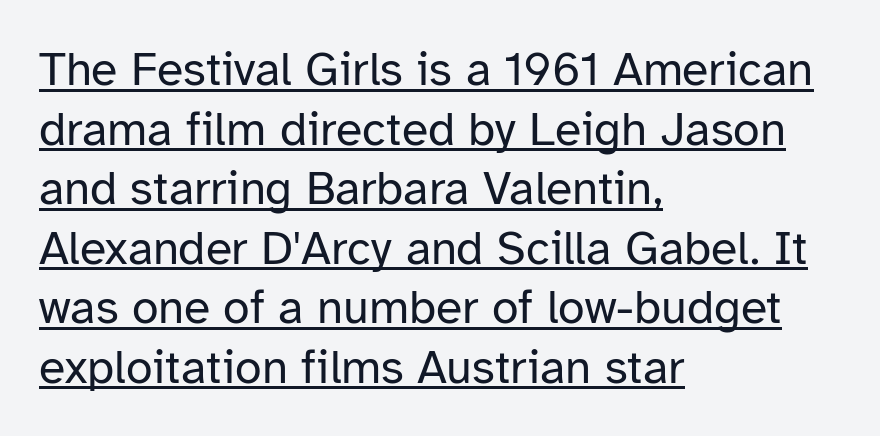
Q: Is the text bold? A: No.
Q: Is the text italic (slanted)? A: No, it is upright.
Q: Is the typeface a serif or a sans-serif typeface? A: Sans-serif.
Q: Is the text underlined? A: Yes.
Q: How is the paragraph aligned? A: Left-aligned.
Q: Is the spacing between letters normal or unusually wide? A: Normal.
Q: Width (condensed, normal, or wide)? A: Normal.
Q: Stroke contrast? A: Low.
Q: x-height? A: Medium.
Q: Monospaced? A: No.
